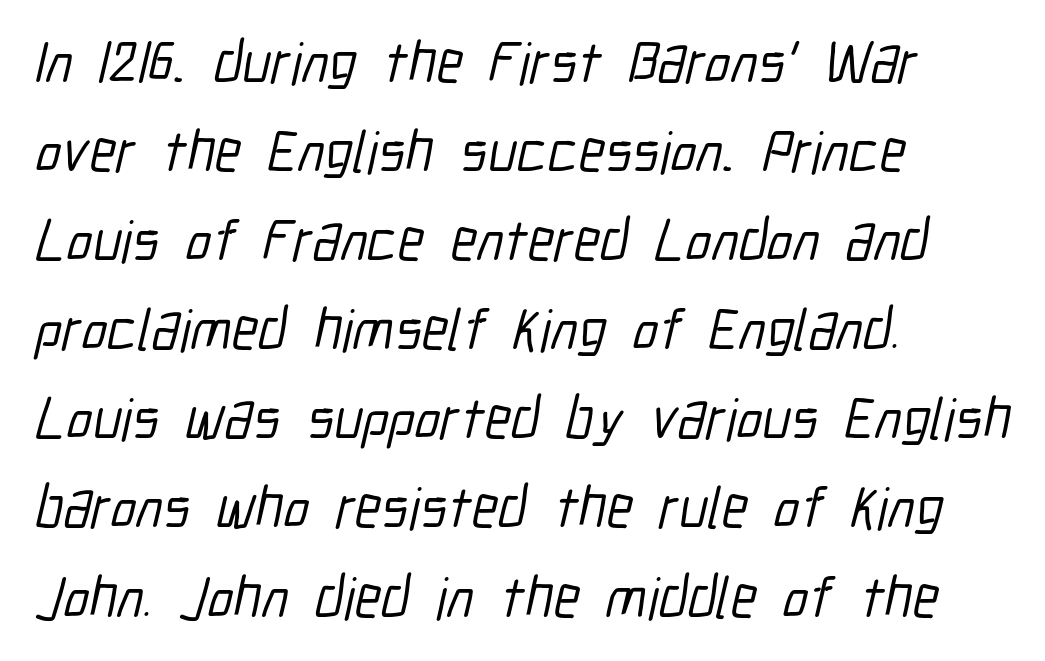
Leftover space on each line is placed entirely after the last word. The rendering uses a moderate line-height, typical for paragraphs. This rendering features lettering with no underline. Look at the bottom of the vertical strokes: they stop flat, with no serifs. You could call the tracking neutral — neither tight nor loose.
